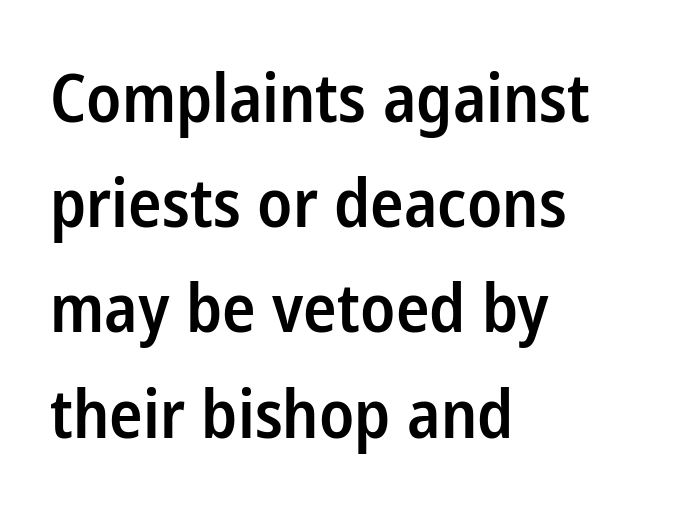
You can tell from the bare stems that sans-serif type was used. Honestly, the row spacing looks completely unremarkable. The gap between lines stays unmarked. Quick note: not italic, upright. You could not count columns in this text — the font is proportionally spaced. Look at the tracking — it's just the regular setting, nothing added.
